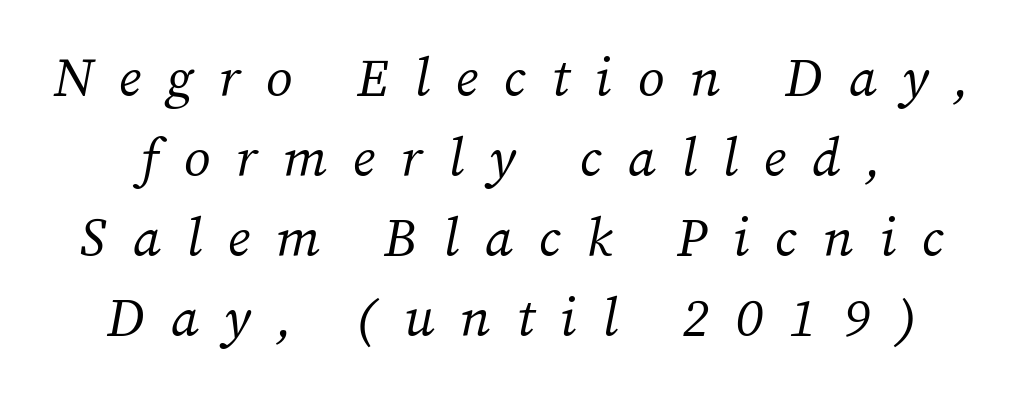
The leading is moderate, giving the passage an even texture. Substantial extra tracking has been applied to these lines. These lines are rendered in a variable-pitch font. The letters carry serifs — small finishing strokes at the ends of their stems. Nothing heavy about these letters — not bold at all.
